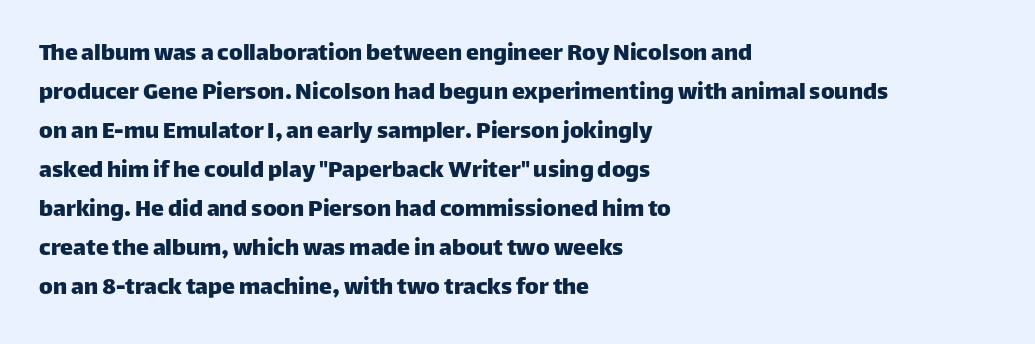
The image shows 26 px text type, upright; set left-aligned, normal line spacing (1.5x), normal letter spacing, not underlined.
